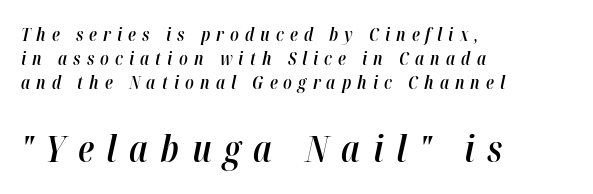
{"italic": "yes", "lean": "right", "slant_degrees": 12, "bold": "semi", "weight": "semibold", "width": "condensed", "stroke_contrast": "high", "x_height": "medium", "monospaced": "no", "underline": "no", "align": "left", "line_spacing": "normal", "line_spacing_ratio": 1.32, "letter_spacing": "wide", "letter_spacing_em": 0.34, "larger_block": "second", "size_ratio": 2.06, "glyph_px": 37}
